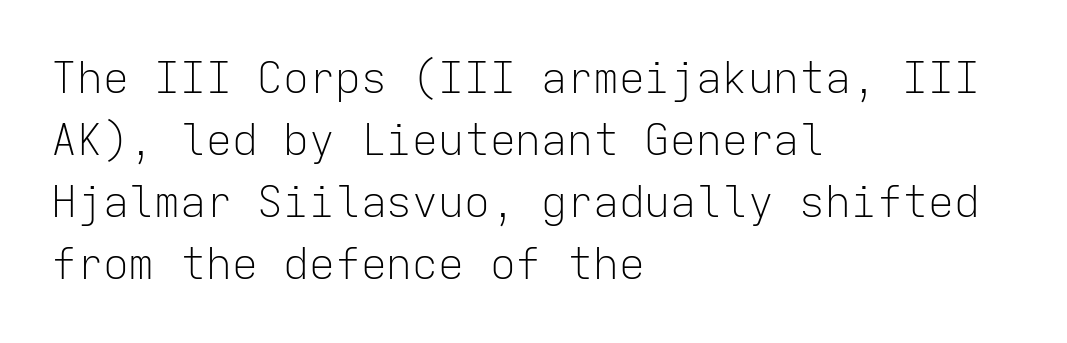
The characters display no serif detailing; their extremities are plain. No heavy texture on the line: the type isn't bold. Style check: upright. Tracking here is standard; glyphs follow each other at the usual distance. The ragged edge is on the right, which tells us the setting is flush left. Think of a typewriter: that constant character pitch is what you see here.
